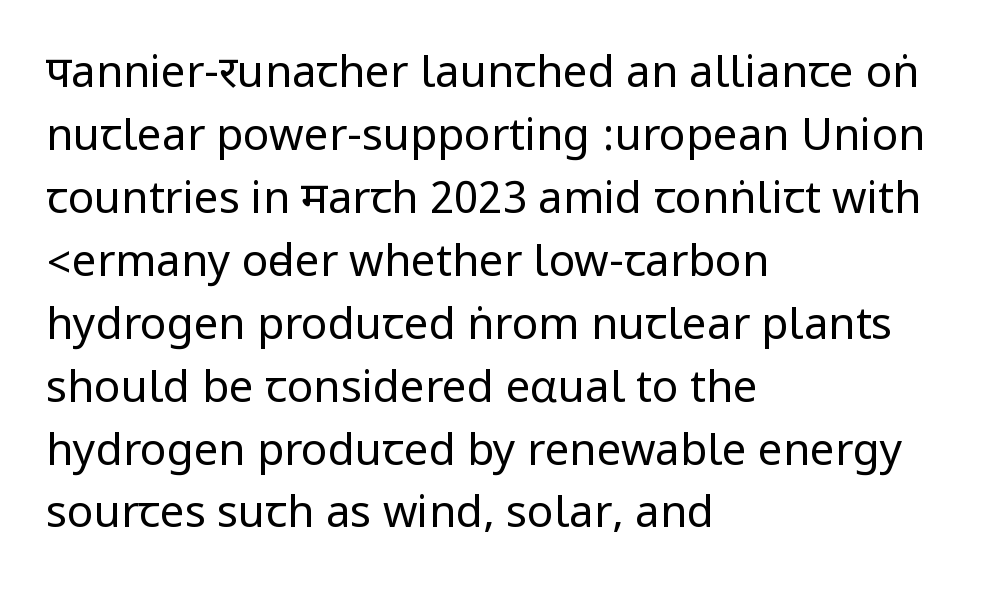
The image shows 44 px regular-weight, condensed sans-serif type, upright; set left-aligned, normal line spacing (1.43x), normal letter spacing, not underlined; low stroke contrast.
